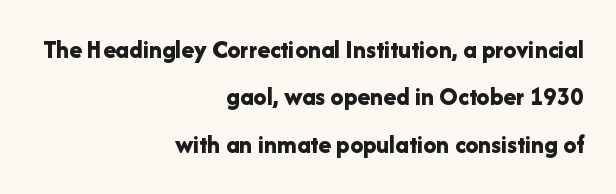
The image shows 26 px bold type, upright; set right-aligned, line spacing 1.82x, normal letter spacing, not underlined.
